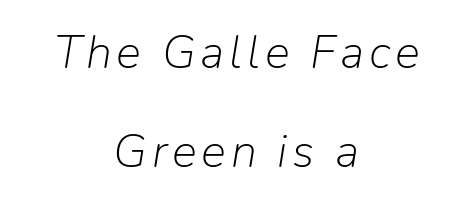
Is this a fixed-width face? No — the glyphs have proportional, varying widths. This is oblique type, the kind used for emphasis or titles. Airy leading. No chunkiness to these letters — they're not bold.
